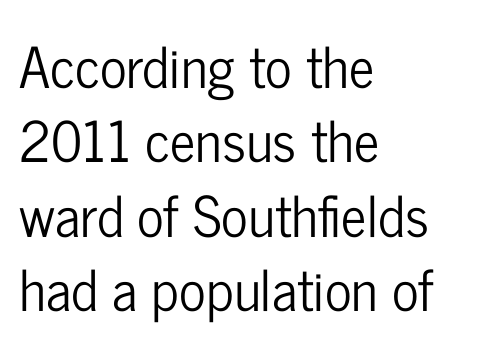
The image shows 56 px condensed sans-serif type, upright; set left-aligned, normal line spacing (1.33x), normal letter spacing, not underlined; low stroke contrast and a medium x-height.
